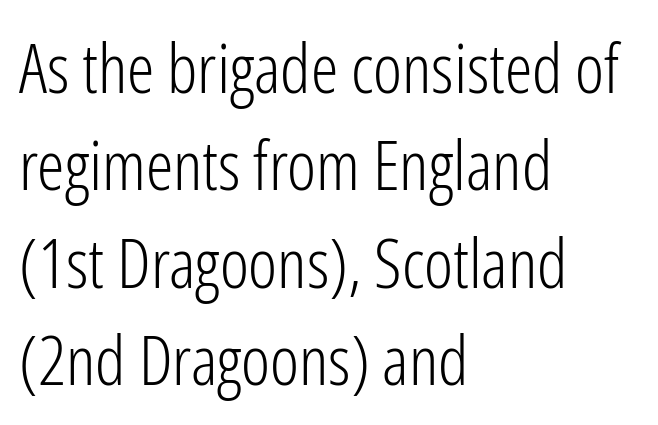
The image shows 69 px light, condensed sans-serif type, upright; set left-aligned, normal line spacing (1.41x), normal letter spacing, not underlined; low stroke contrast and a medium x-height.
